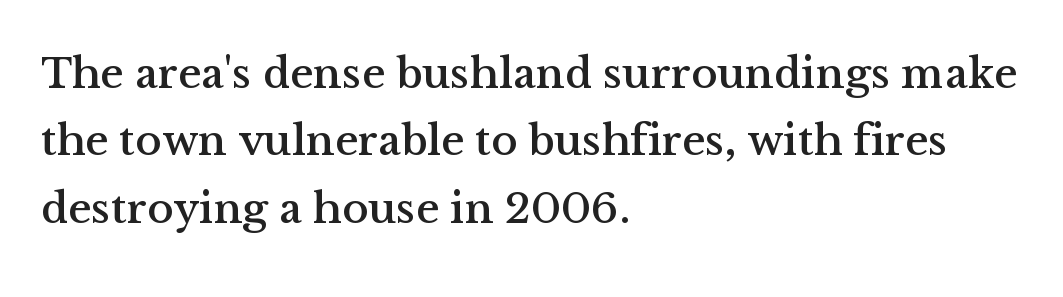
The image shows 44 px serif type, upright; set left-aligned, normal line spacing (1.53x), normal letter spacing, not underlined; medium stroke contrast and a medium x-height.
